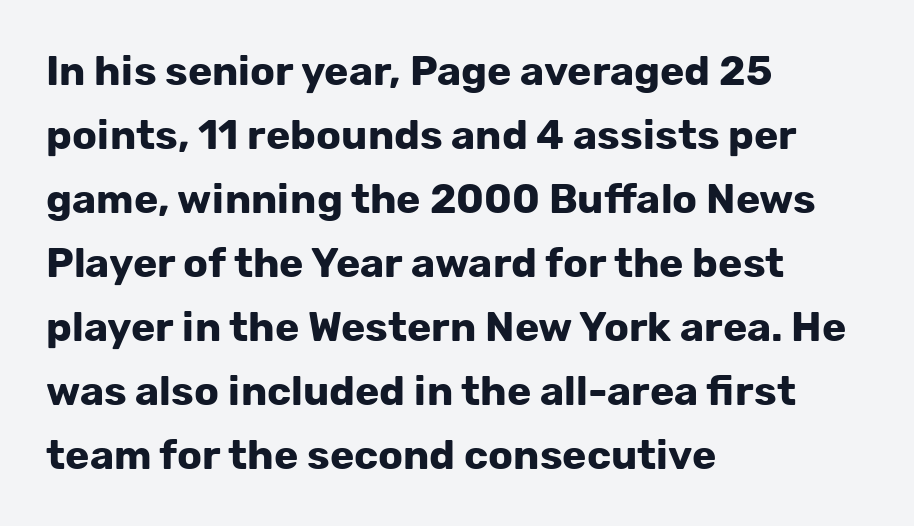
{"serif": "no", "italic": "no", "bold": "yes", "weight": "bold", "width": "normal", "stroke_contrast": "low", "x_height": "medium", "monospaced": "no", "underline": "no", "align": "left", "line_spacing": "normal", "line_spacing_ratio": 1.56, "letter_spacing": "normal", "letter_spacing_em": 0.0, "glyph_px": 41}
